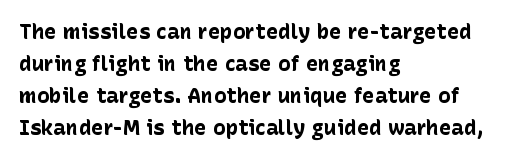
The image shows 21 px bold type, upright; set left-aligned, normal line spacing (1.52x), normal letter spacing, not underlined.
